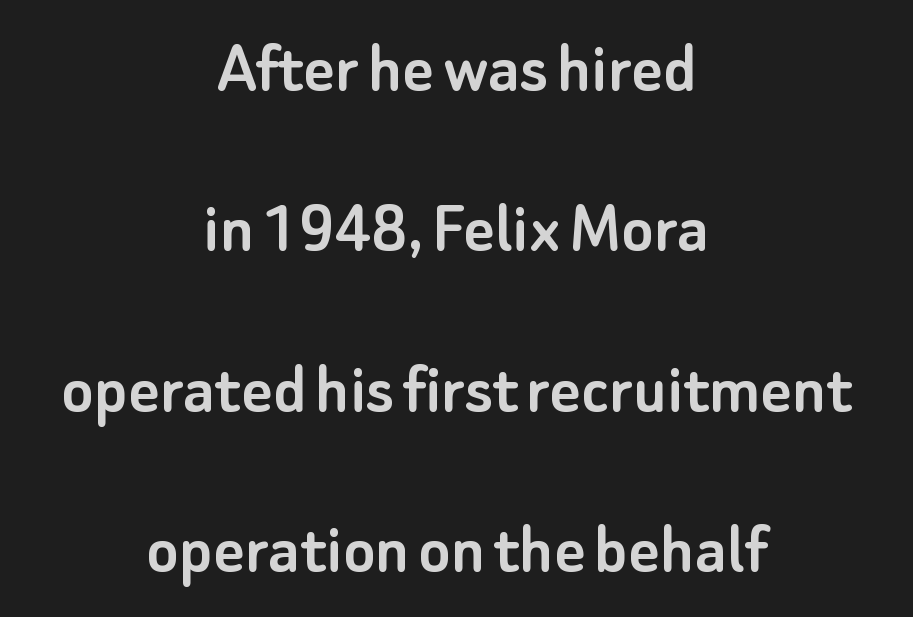
The image shows 75 px sans-serif type, upright; set centered, loose line spacing (2.14x), normal letter spacing, not underlined; low stroke contrast and a small x-height.
